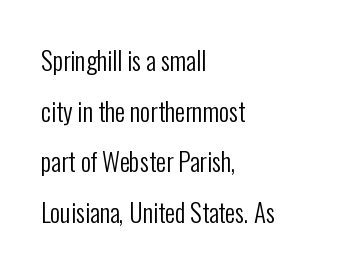
Q: Is the text bold? A: No.
Q: Is the text italic (slanted)? A: No, it is upright.
Q: Is the text underlined? A: No.
Q: How is the paragraph aligned? A: Left-aligned.
Q: Is the spacing between letters normal or unusually wide? A: Normal.
Q: Is the spacing between lines tight, normal or loose? A: Loose.
